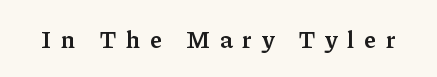
{"italic": "no", "bold": "yes", "underline": "no", "letter_spacing": "wide", "letter_spacing_em": 0.41, "glyph_px": 24}
